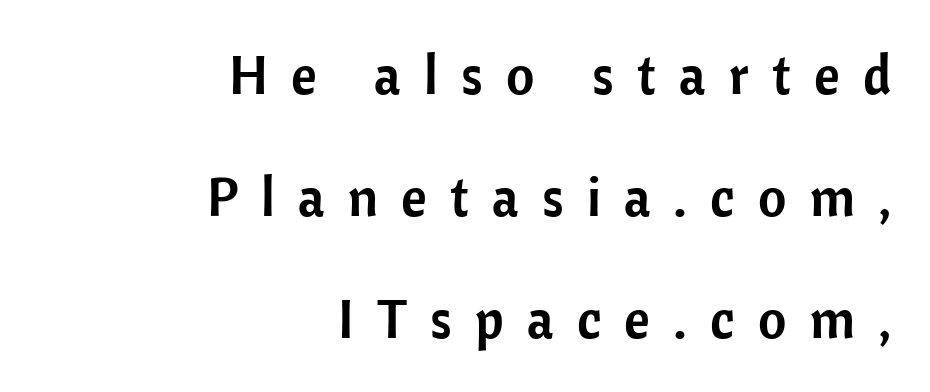
{"serif": "no", "italic": "no", "width": "normal", "stroke_contrast": "low", "x_height": "medium", "monospaced": "no", "underline": "no", "align": "right", "line_spacing": "loose", "line_spacing_ratio": 2.22, "letter_spacing": "wide", "letter_spacing_em": 0.42, "glyph_px": 55}
